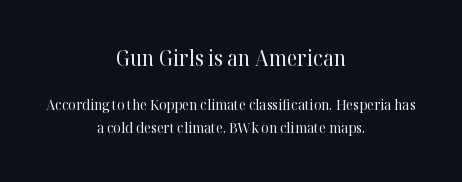
{"italic": "no", "bold": "no", "underline": "no", "align": "center", "line_spacing": "normal", "line_spacing_ratio": 1.67, "letter_spacing": "normal", "letter_spacing_em": 0.0, "larger_block": "first", "size_ratio": 1.5, "glyph_px": 21}
